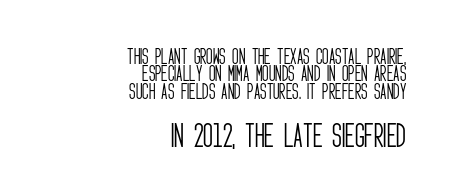
The glyphs are unaccompanied by any horizontal stroke below them. Students, observe: this is what under-led, compact text looks like. The font sits on the lighter half of the weight spectrum, regular included. This rendering uses right alignment, leaving the left contour irregular. Every character sits straight up, as roman type does.
